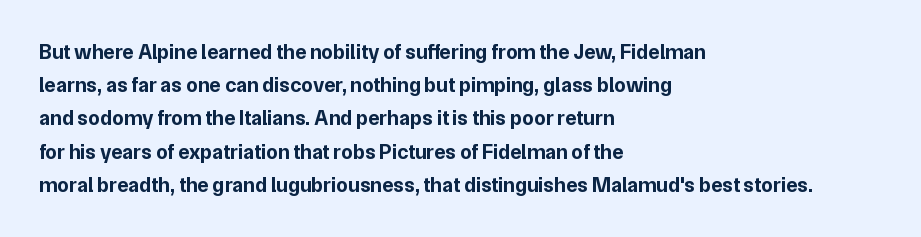
The image shows 21 px bold type, upright; set left-aligned, normal line spacing (1.58x), normal letter spacing, not underlined.
